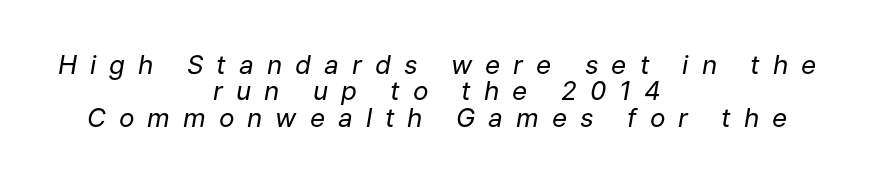
The type is letterspaced generously, with wide tracking. Is the type slanted? Yes — the strokes lean at a clear angle. This rendering features lettering with no underline. This sample trades vertical openness for compactness between lines.
